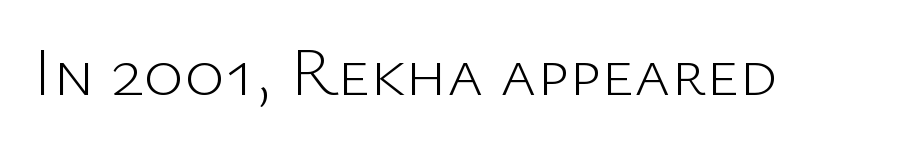
{"serif": "no", "italic": "no", "bold": "no", "weight": "light", "width": "normal", "stroke_contrast": "low", "x_height": "medium", "monospaced": "no", "underline": "no", "letter_spacing": "normal", "letter_spacing_em": 0.0, "glyph_px": 69}
